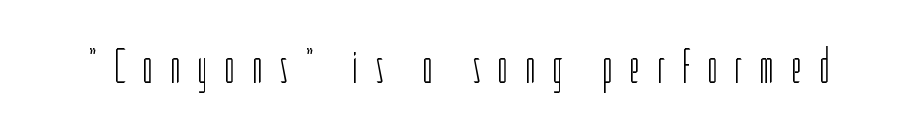
Q: Is the text bold? A: No.
Q: Is the text italic (slanted)? A: No, it is upright.
Q: Is the typeface a serif or a sans-serif typeface? A: Sans-serif.
Q: Is the text underlined? A: No.
Q: Is the spacing between letters normal or unusually wide? A: Unusually wide.
Q: Width (condensed, normal, or wide)? A: Condensed.
Q: Stroke contrast? A: Low.
Q: x-height? A: Medium.
Q: Monospaced? A: No.
